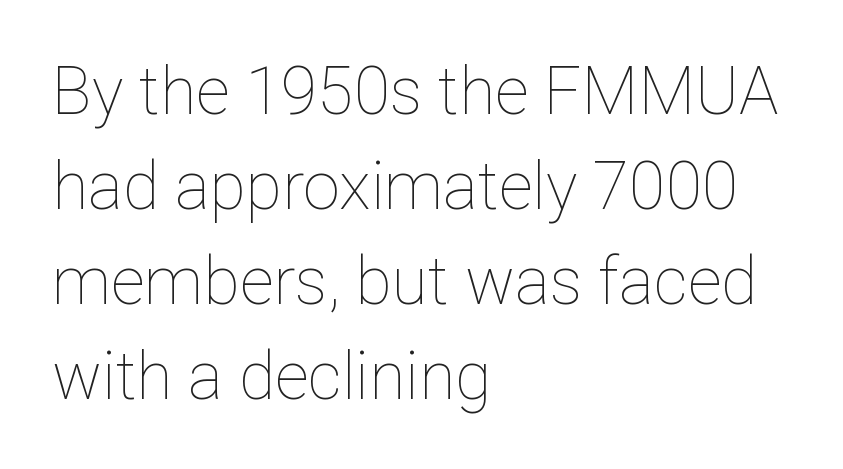
The image shows 66 px thin type, upright; set left-aligned, normal line spacing (1.44x), normal letter spacing, not underlined; low stroke contrast and a medium x-height.
